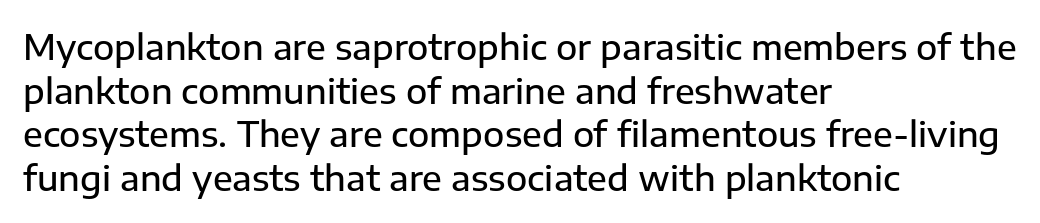
The image shows 35 px sans-serif type, upright; set left-aligned, normal line spacing (1.25x), normal letter spacing, not underlined; low stroke contrast and a medium x-height.
